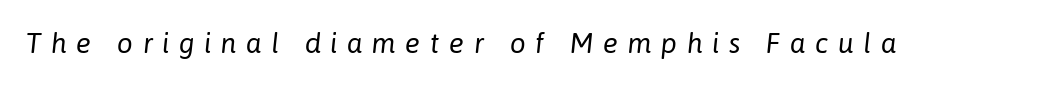
Q: Is the text bold? A: No.
Q: Is the text italic (slanted)? A: Yes, it leans right by about 6 degrees.
Q: Is the text underlined? A: No.
Q: Is the spacing between letters normal or unusually wide? A: Unusually wide.
Q: Width (condensed, normal, or wide)? A: Normal.
Q: Stroke contrast? A: Low.
Q: x-height? A: Medium.
Q: Monospaced? A: No.
